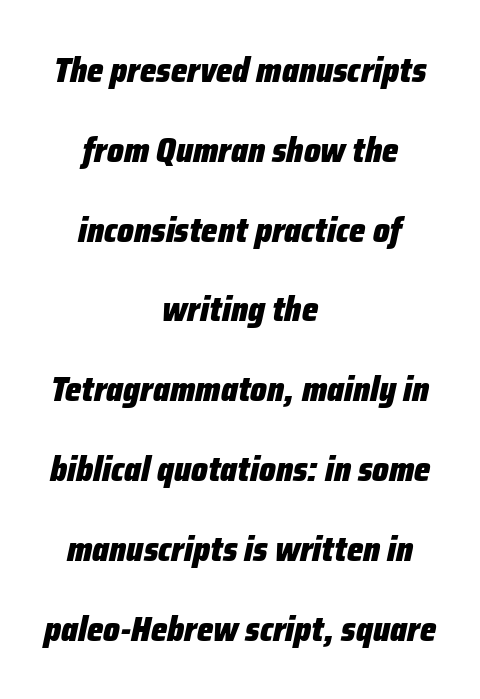
The image shows 35 px heavy, condensed type, italic (leaning right); set centered, loose line spacing (2.28x), normal letter spacing, not underlined; low stroke contrast and a medium x-height.
